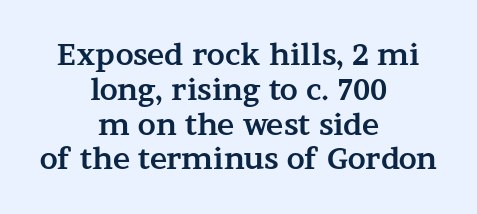
Q: Is the text bold? A: Yes.
Q: Is the text italic (slanted)? A: No, it is upright.
Q: Is the typeface a serif or a sans-serif typeface? A: Serif.
Q: Is the text underlined? A: No.
Q: How is the paragraph aligned? A: Centered.
Q: Is the spacing between letters normal or unusually wide? A: Normal.
Q: Width (condensed, normal, or wide)? A: Wide.
Q: Stroke contrast? A: Medium.
Q: x-height? A: Medium.
Q: Monospaced? A: No.
